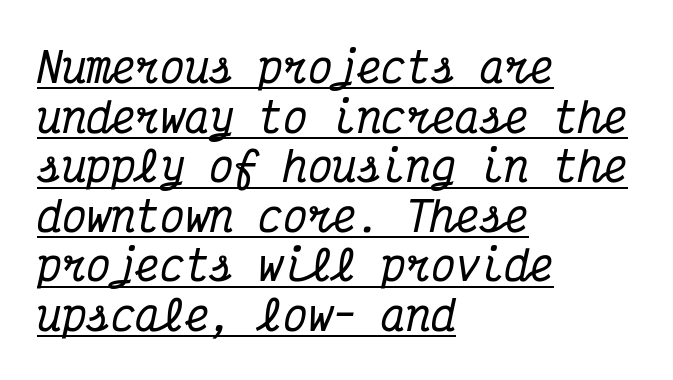
The image shows 41 px condensed serif type, italic (leaning right), monospaced; set left-aligned, line spacing 1.21x, normal letter spacing, underlined; medium stroke contrast and a medium x-height.
